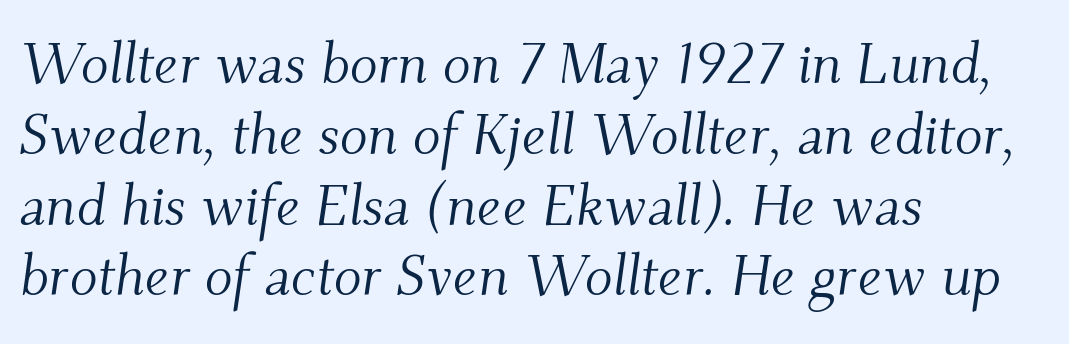
Stroke mass is kept to a normal reading level or below. These lines are set flush left with a ragged right edge. Default kerning and tracking; the words read as compact shapes. Serifs: yes, visible at the terminals of the letterforms.
